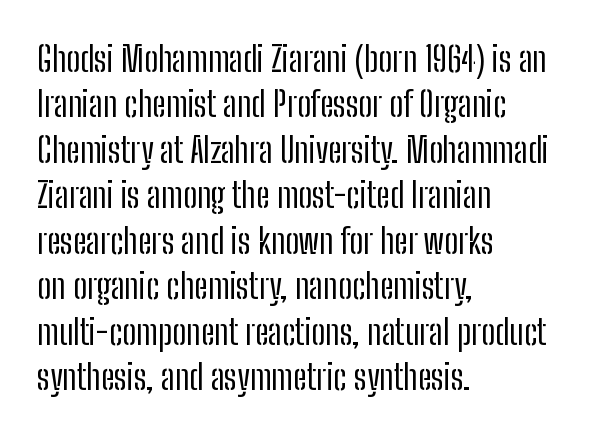
Q: Is the text bold? A: No.
Q: Is the text italic (slanted)? A: No, it is upright.
Q: Is the typeface a serif or a sans-serif typeface? A: Sans-serif.
Q: Is the text underlined? A: No.
Q: How is the paragraph aligned? A: Left-aligned.
Q: Is the spacing between letters normal or unusually wide? A: Normal.
Q: Is the spacing between lines tight, normal or loose? A: Normal.
Q: Width (condensed, normal, or wide)? A: Condensed.
Q: Stroke contrast? A: Low.
Q: x-height? A: Medium.
Q: Monospaced? A: No.
